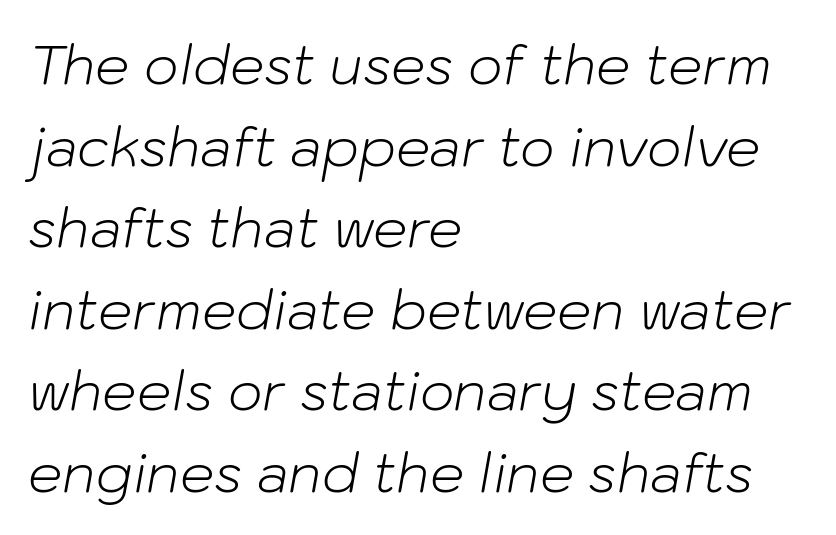
Q: Is the text bold? A: No.
Q: Is the text italic (slanted)? A: Yes, it leans right by about 10 degrees.
Q: Is the text underlined? A: No.
Q: How is the paragraph aligned? A: Left-aligned.
Q: Is the spacing between letters normal or unusually wide? A: Normal.
Q: Is the spacing between lines tight, normal or loose? A: Normal.
Q: Width (condensed, normal, or wide)? A: Normal.
Q: Stroke contrast? A: Low.
Q: x-height? A: Medium.
Q: Monospaced? A: No.
